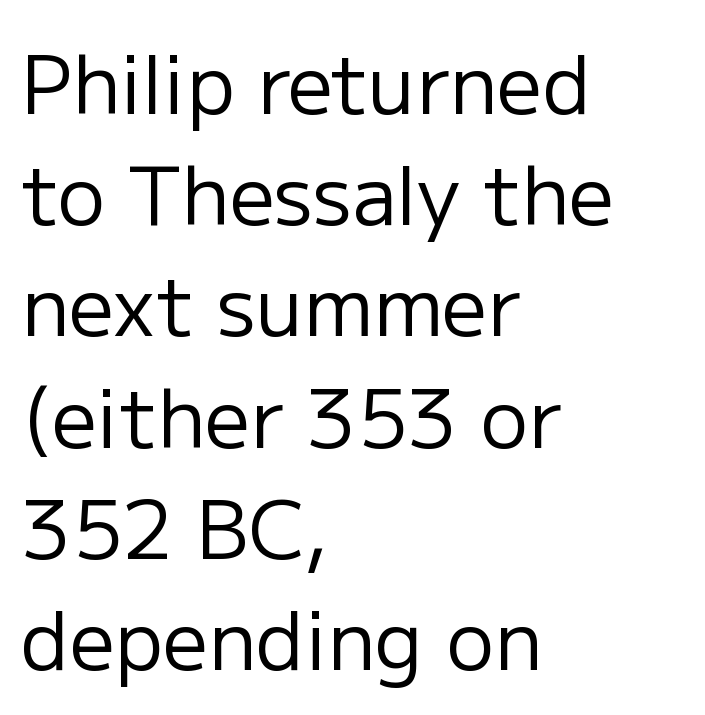
The lettering stays uniformly vertical, giving the passage a roman look. Stems here are at most as thick as an everyday book face. The strip under each line holds only bare page. The gaps between neighbouring characters are ordinary and unremarkable.
